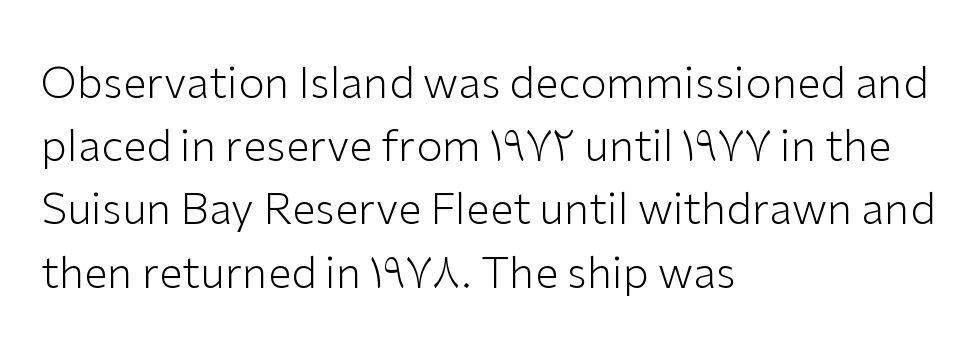
Q: Is the text bold? A: No.
Q: Is the text italic (slanted)? A: No, it is upright.
Q: Is the typeface a serif or a sans-serif typeface? A: Sans-serif.
Q: Is the text underlined? A: No.
Q: How is the paragraph aligned? A: Left-aligned.
Q: Is the spacing between letters normal or unusually wide? A: Normal.
Q: Is the spacing between lines tight, normal or loose? A: Normal.
Q: Width (condensed, normal, or wide)? A: Normal.
Q: Stroke contrast? A: Low.
Q: x-height? A: Medium.
Q: Monospaced? A: No.
